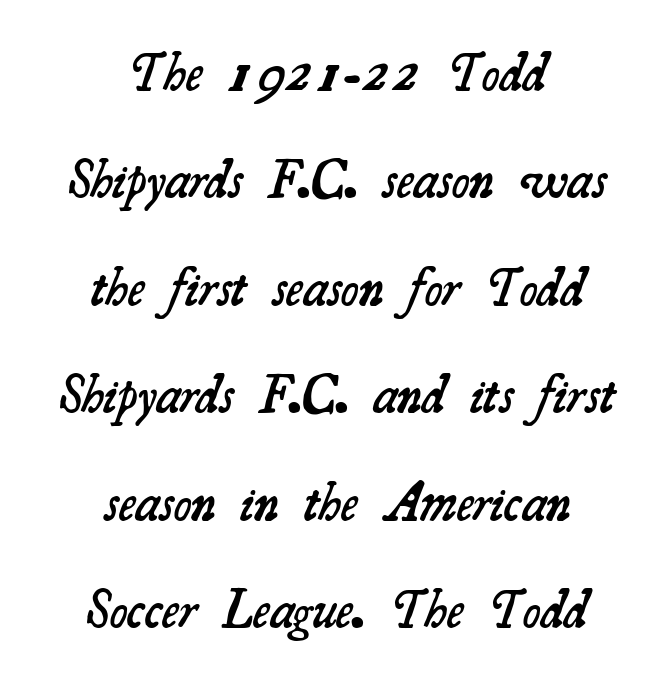
The image shows 54 px semibold serif type; set centered, loose line spacing (1.99x), normal letter spacing, not underlined; medium stroke contrast and a small x-height.
